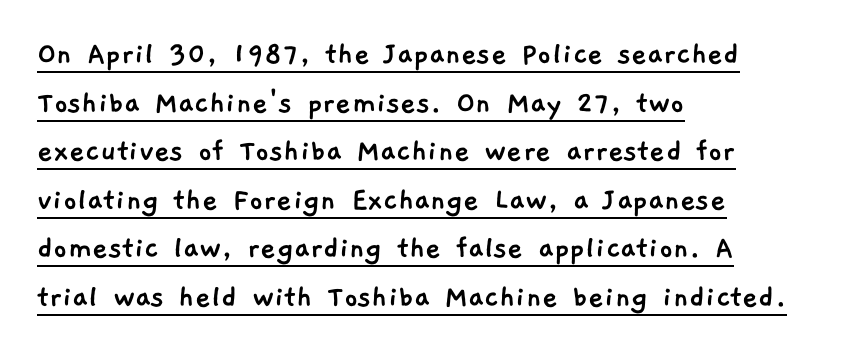
{"serif": "no", "width": "normal", "stroke_contrast": "low", "x_height": "medium", "monospaced": "no", "underline": "yes", "align": "left", "line_spacing": "normal", "line_spacing_ratio": 1.43, "letter_spacing": "normal", "letter_spacing_em": 0.0, "glyph_px": 34}
